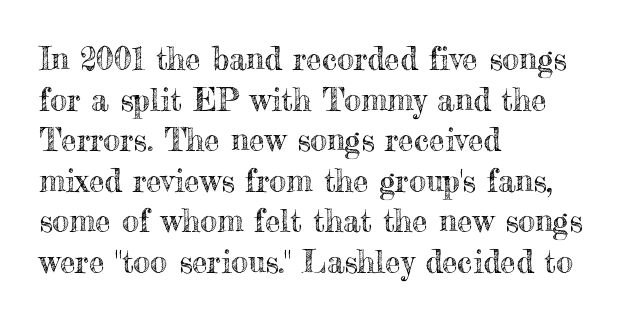
The image shows 31 px text type, upright; set left-aligned, normal line spacing (1.31x), normal letter spacing, not underlined; a small x-height.
